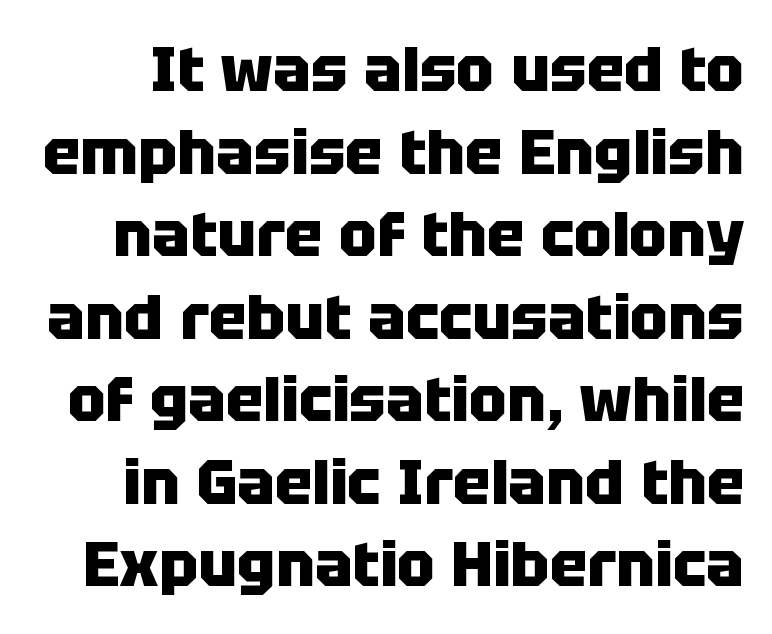
The image shows 63 px heavy sans-serif type, upright; set normal line spacing (1.31x), normal letter spacing, not underlined; low stroke contrast and a large x-height.
